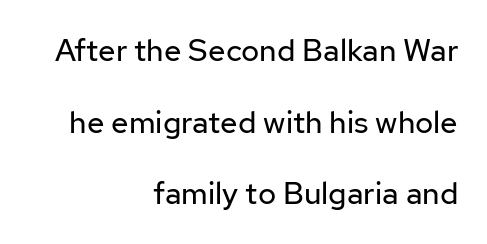
Q: Is the text bold? A: No.
Q: Is the text italic (slanted)? A: No, it is upright.
Q: Is the typeface a serif or a sans-serif typeface? A: Sans-serif.
Q: Is the text underlined? A: No.
Q: How is the paragraph aligned? A: Right-aligned.
Q: Is the spacing between letters normal or unusually wide? A: Normal.
Q: Is the spacing between lines tight, normal or loose? A: Loose.
Q: Width (condensed, normal, or wide)? A: Normal.
Q: Stroke contrast? A: Low.
Q: x-height? A: Medium.
Q: Monospaced? A: No.
